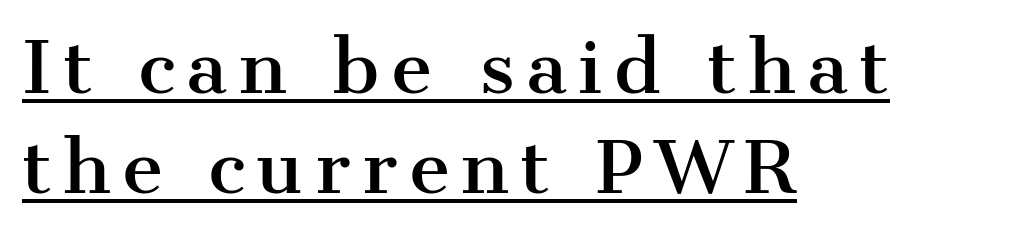
The image shows 71 px serif type, upright; set left-aligned, normal line spacing (1.41x), underlined; medium stroke contrast and a medium x-height.
